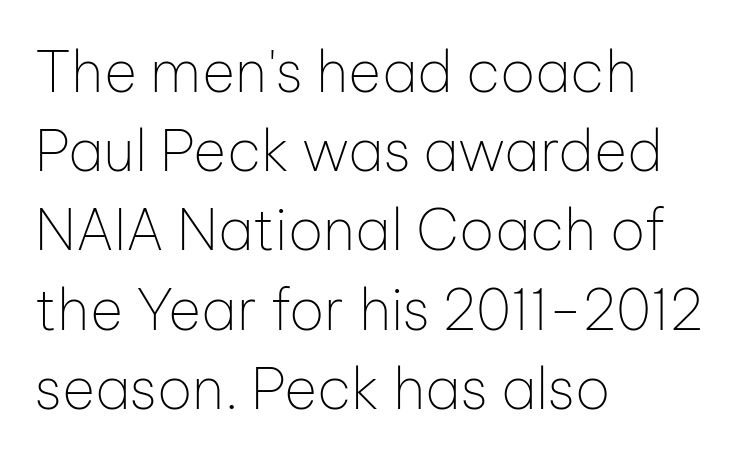
The image shows 57 px thin sans-serif type, upright; set left-aligned, normal line spacing (1.39x), normal letter spacing, not underlined; low stroke contrast and a medium x-height.
